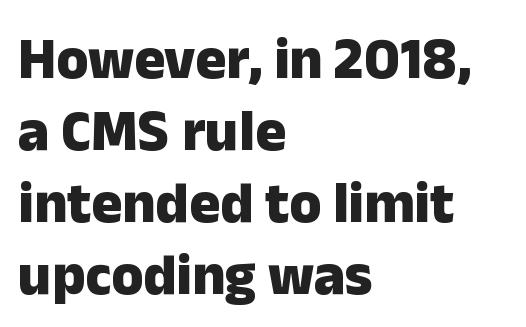
These lines are composed in type without serifs. Nope, not italic — everything's standing straight. The letterforms sit shoulder to shoulder at normal distance. Which margin do the lines hug? The left one — the right edge is uneven. The zone under the glyphs is completely vacant.
